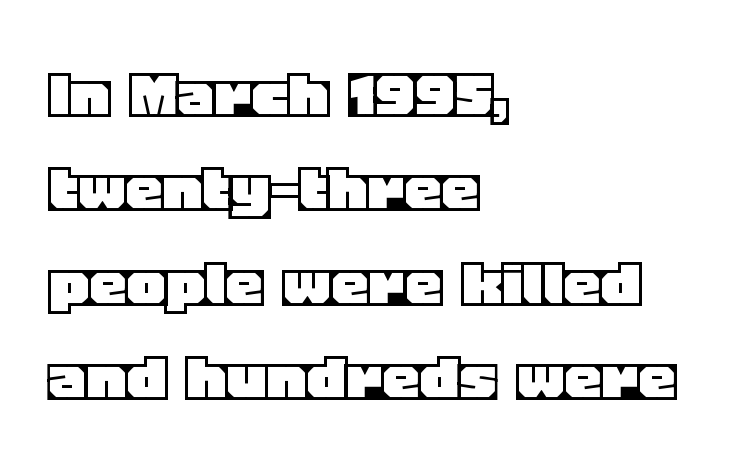
{"italic": "no", "width": "normal", "x_height": "large", "monospaced": "no", "underline": "no", "align": "left", "line_spacing": "normal", "line_spacing_ratio": 1.26, "letter_spacing": "normal", "letter_spacing_em": 0.0, "glyph_px": 75}
